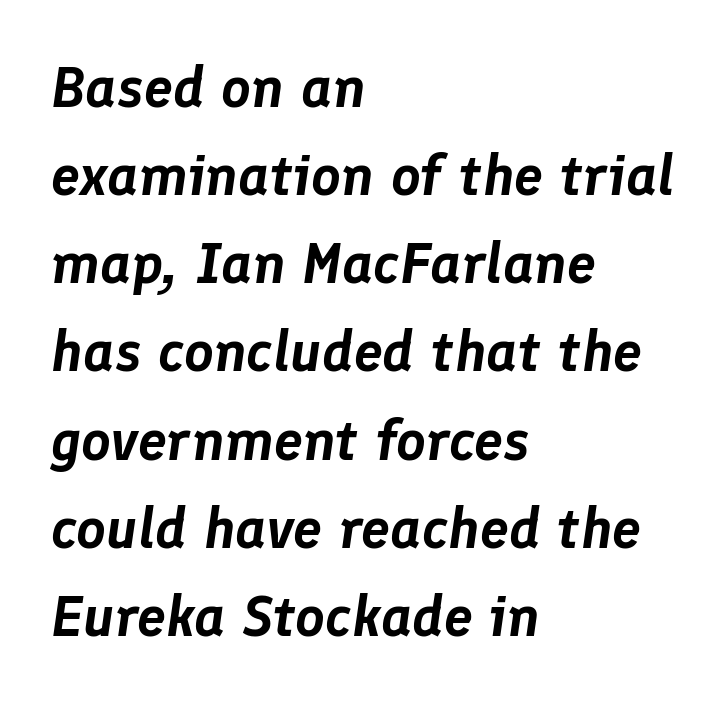
The specimen omits any rule beneath the text block's lines. The paragraph has a hard left edge and a soft right edge. The designer left line spacing at the default. This sample has the flowing, uneven cadence of proportional lettering. The specimen reads as italic at a glance.
